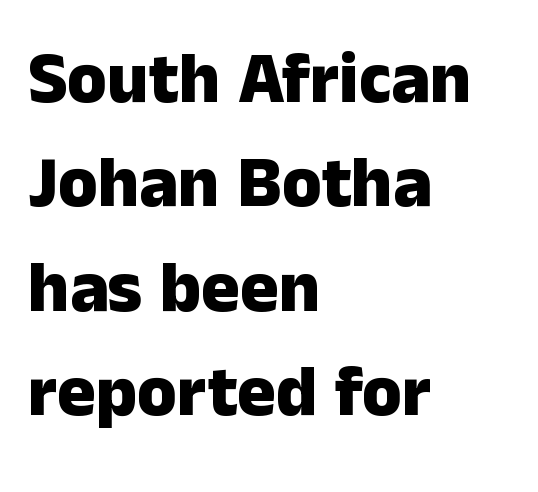
The image shows 72 px heavy sans-serif type, upright; set left-aligned, normal line spacing (1.45x), normal letter spacing, not underlined; low stroke contrast and a medium x-height.
